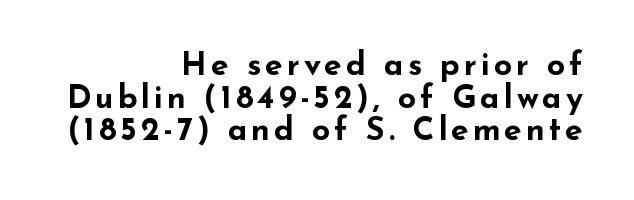
You could not count columns in this text — the font is proportionally spaced. Alignment: flush right. This is sans-serif lettering, the kind often seen on screens and signage. As a designer I'd log this as weight 700, bold.
